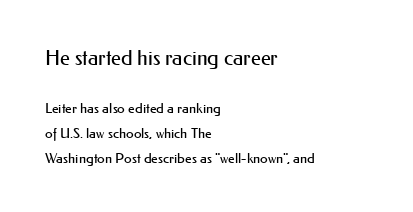
Q: Is the text bold? A: No.
Q: Is the text italic (slanted)? A: No, it is upright.
Q: Is the text underlined? A: No.
Q: How is the paragraph aligned? A: Left-aligned.
Q: Is the spacing between letters normal or unusually wide? A: Normal.
Q: Which block of text is set in a larger size, the first (top) or the second (bottom)? A: The first (top) one.
